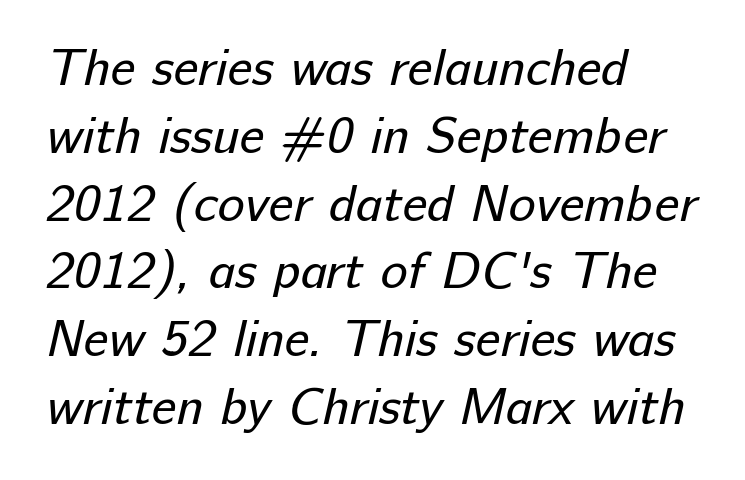
A typesetter would call this leading conventional body-copy spacing. The font sits on the lighter half of the weight spectrum, regular included. Check under the words: just untouched page. These lines are set flush left with a ragged right edge. Varying glyph widths throughout — classic text-font behaviour.
